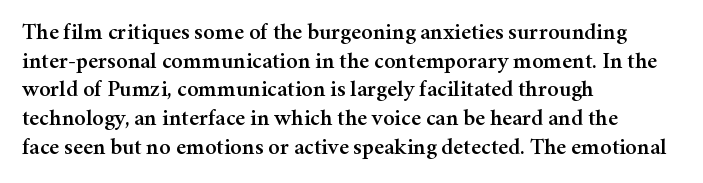
Quick note: not italic, upright. The letters sit at their default tracking, neither squeezed nor spread. The space between consecutive lines is moderate. This sample is left-justified, so line endings fall wherever the words run out. The string is rendered with underlining switched off.
